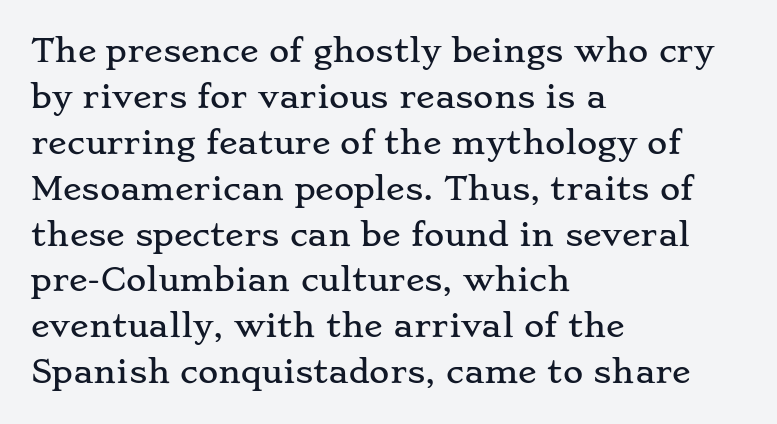
Q: Is the text italic (slanted)? A: No, it is upright.
Q: Is the typeface a serif or a sans-serif typeface? A: Serif.
Q: Is the text underlined? A: No.
Q: How is the paragraph aligned? A: Left-aligned.
Q: Is the spacing between letters normal or unusually wide? A: Normal.
Q: Is the spacing between lines tight, normal or loose? A: Normal.
Q: Width (condensed, normal, or wide)? A: Wide.
Q: Stroke contrast? A: Low.
Q: x-height? A: Small.
Q: Monospaced? A: No.
